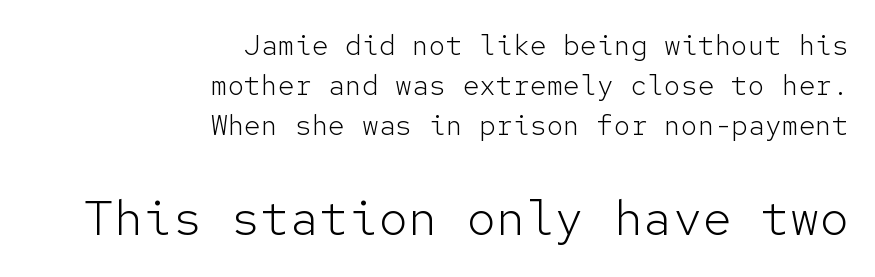
{"serif": "no", "italic": "no", "bold": "no", "weight": "light", "width": "normal", "stroke_contrast": "low", "x_height": "medium", "monospaced": "yes", "underline": "no", "align": "right", "line_spacing": "normal", "line_spacing_ratio": 1.43, "letter_spacing": "normal", "letter_spacing_em": 0.0, "larger_block": "second", "size_ratio": 1.75, "glyph_px": 49}
